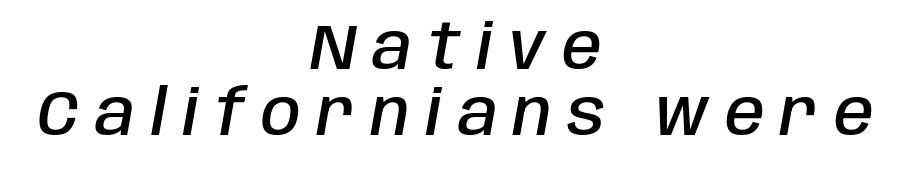
This is oblique type, the kind used for emphasis or titles. One-word summary of the alignment: center. The sample has been set in demibold, a notch under bold. The rendering uses natural spacing where letterforms have individual widths.
